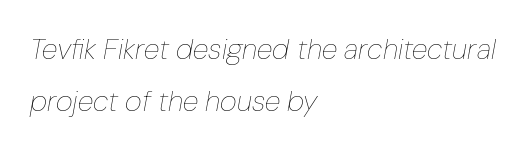
{"italic": "yes", "lean": "right", "slant_degrees": 10, "bold": "no", "weight": "thin", "width": "condensed", "stroke_contrast": "low", "x_height": "medium", "monospaced": "no", "underline": "no", "align": "left", "line_spacing_ratio": 1.81, "letter_spacing": "normal", "letter_spacing_em": 0.0, "glyph_px": 29}
